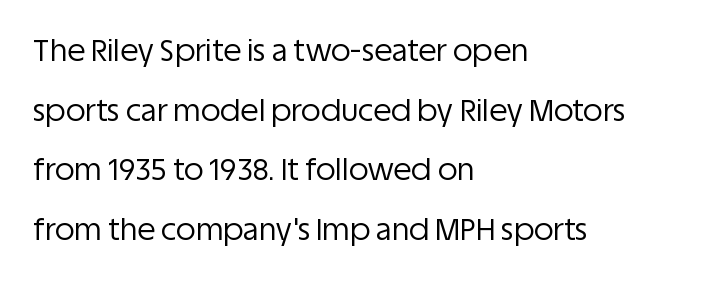
The image shows 30 px regular-weight sans-serif type, upright; set left-aligned, loose line spacing (1.99x), normal letter spacing, not underlined; low stroke contrast and a large x-height.
